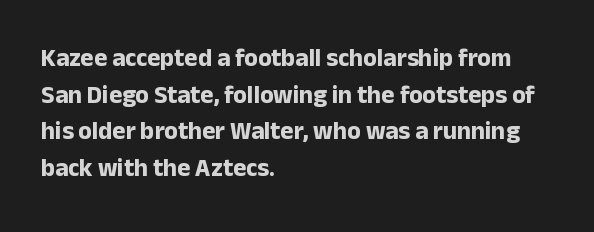
Q: Is the text bold? A: Yes.
Q: Is the text italic (slanted)? A: No, it is upright.
Q: Is the text underlined? A: No.
Q: How is the paragraph aligned? A: Left-aligned.
Q: Is the spacing between letters normal or unusually wide? A: Normal.
Q: Is the spacing between lines tight, normal or loose? A: Normal.
